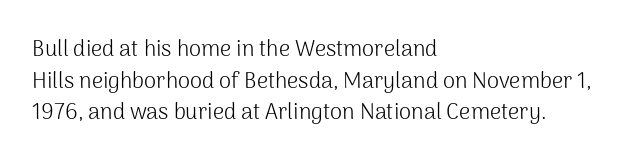
The image shows 22 px text type, upright; set left-aligned, normal line spacing (1.44x), normal letter spacing, not underlined.
